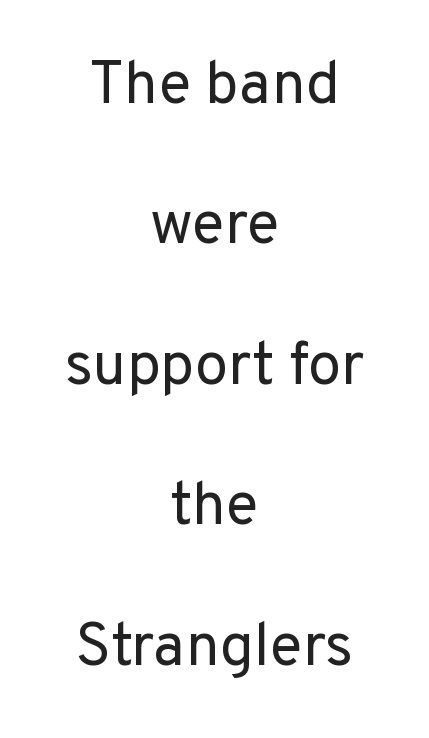
The image shows 60 px regular-weight sans-serif type, upright; set centered, loose line spacing (2.34x), normal letter spacing, not underlined; low stroke contrast and a medium x-height.
